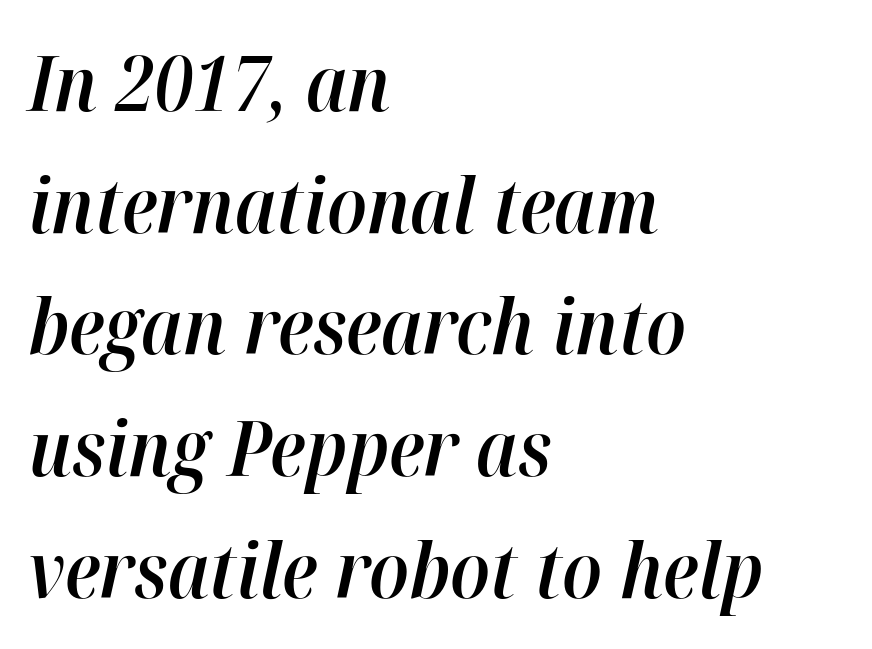
The face used here has a pronounced slope to its letters. These lines sit exactly where default settings would place them. Bare-footed words on every line. These lines are rendered in a variable-pitch font.
